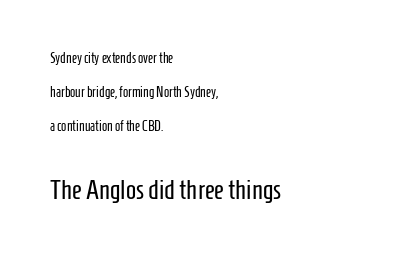
The image shows 27 px text type, upright; set left-aligned, loose line spacing (2.44x), normal letter spacing, not underlined; the second (bottom) block is 1.93x larger.
